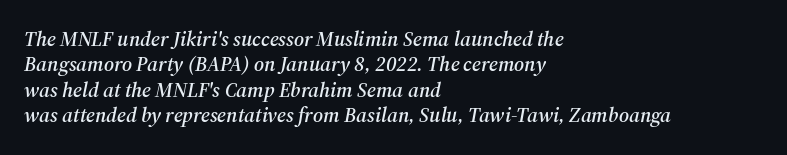
The glyphs are unaccompanied by any horizontal stroke below them. You could call the tracking neutral — neither tight nor loose. The paragraph shown leans on its left margin. Slant detected: the letters are inclined.
